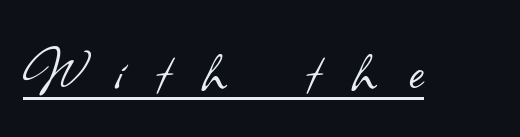
{"serif": "no", "bold": "no", "weight": "light", "width": "normal", "stroke_contrast": "low", "x_height": "small", "monospaced": "no", "underline": "yes", "letter_spacing": "wide", "letter_spacing_em": 0.46, "glyph_px": 71}
